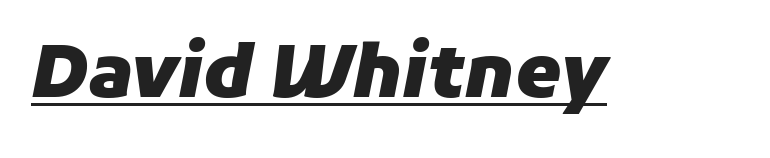
Q: Is the text bold? A: Yes.
Q: Is the text italic (slanted)? A: Yes, it leans right by about 11 degrees.
Q: Is the text underlined? A: Yes.
Q: Is the spacing between letters normal or unusually wide? A: Normal.
Q: Width (condensed, normal, or wide)? A: Normal.
Q: Stroke contrast? A: Low.
Q: x-height? A: Medium.
Q: Monospaced? A: No.
